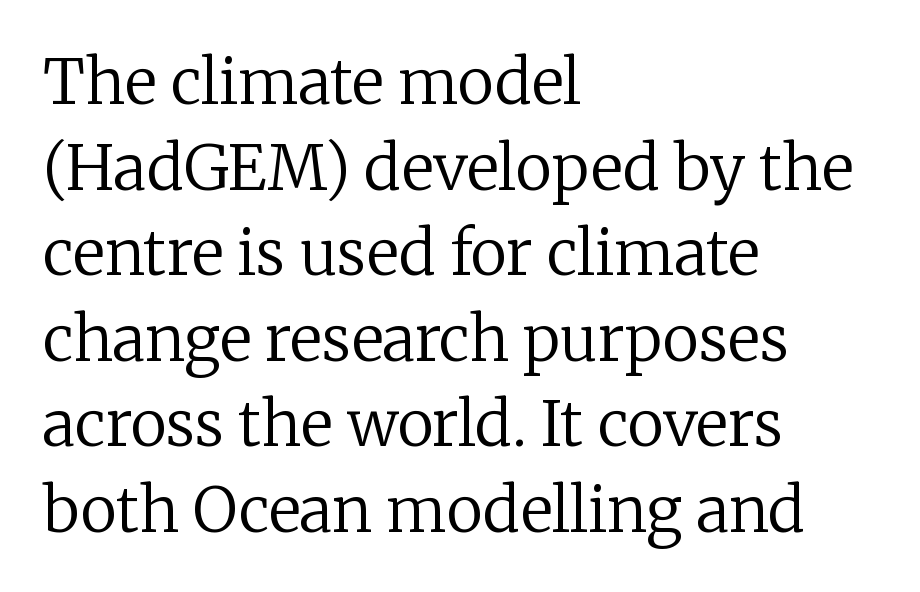
{"serif": "yes", "italic": "no", "bold": "no", "weight": "regular", "width": "normal", "stroke_contrast": "low", "x_height": "medium", "monospaced": "no", "underline": "no", "align": "left", "line_spacing": "normal", "line_spacing_ratio": 1.38, "letter_spacing": "normal", "letter_spacing_em": 0.0, "glyph_px": 62}
